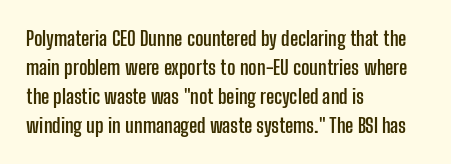
Style check: upright. The block of text has a typical density, with ordinary space between rows. The words here are not underlined. The paragraph shown leans on its left margin. The gaps between neighbouring characters are ordinary and unremarkable.
